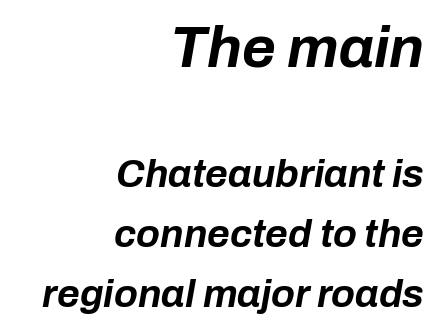
Q: Is the text bold? A: Yes.
Q: Is the text italic (slanted)? A: Yes, it leans right by about 10 degrees.
Q: Is the text underlined? A: No.
Q: How is the paragraph aligned? A: Right-aligned.
Q: Is the spacing between letters normal or unusually wide? A: Normal.
Q: Is the spacing between lines tight, normal or loose? A: Normal.
Q: Which block of text is set in a larger size, the first (top) or the second (bottom)? A: The first (top) one.
Q: Width (condensed, normal, or wide)? A: Normal.
Q: Stroke contrast? A: Low.
Q: x-height? A: Medium.
Q: Monospaced? A: No.
